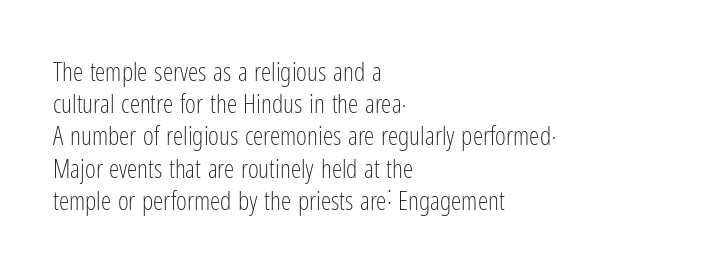
Q: Is the text bold? A: No.
Q: Is the text italic (slanted)? A: No, it is upright.
Q: Is the text underlined? A: No.
Q: How is the paragraph aligned? A: Left-aligned.
Q: Is the spacing between letters normal or unusually wide? A: Normal.
